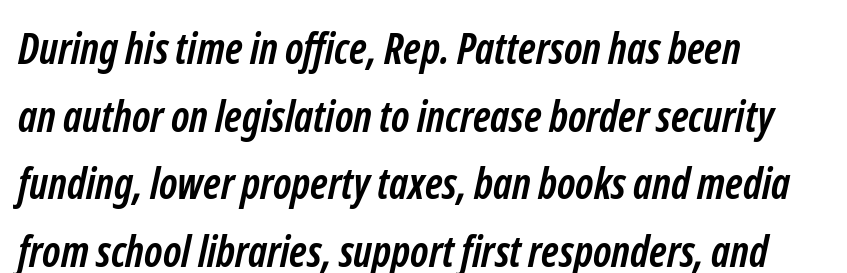
{"serif": "no", "bold": "yes", "weight": "semibold", "width": "condensed", "stroke_contrast": "low", "x_height": "medium", "monospaced": "no", "underline": "no", "align": "left", "line_spacing": "normal", "line_spacing_ratio": 1.57, "letter_spacing": "normal", "letter_spacing_em": 0.0, "glyph_px": 43}
